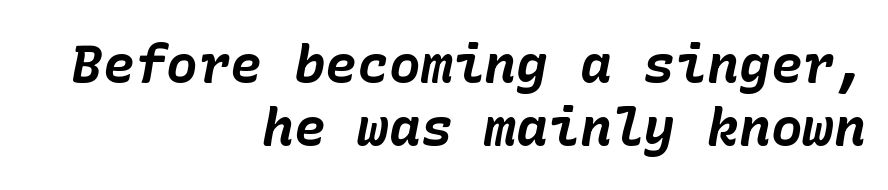
Q: Is the text bold? A: Yes.
Q: Is the text italic (slanted)? A: Yes, it leans right by about 10 degrees.
Q: Is the text underlined? A: No.
Q: How is the paragraph aligned? A: Right-aligned.
Q: Is the spacing between letters normal or unusually wide? A: Normal.
Q: Width (condensed, normal, or wide)? A: Normal.
Q: Stroke contrast? A: Low.
Q: x-height? A: Medium.
